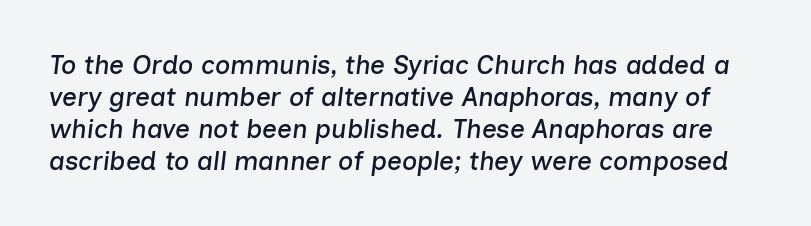
{"italic": "yes", "lean": "right", "slant_degrees": 7, "underline": "no", "line_spacing_ratio": 1.23, "letter_spacing": "normal", "letter_spacing_em": 0.0, "glyph_px": 26}
